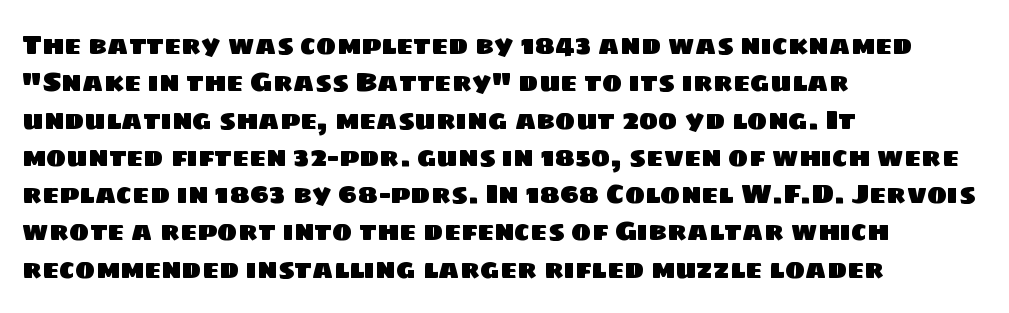
{"underline": "no", "align": "left", "line_spacing": "normal", "line_spacing_ratio": 1.38, "letter_spacing": "normal", "letter_spacing_em": 0.0, "glyph_px": 27}
